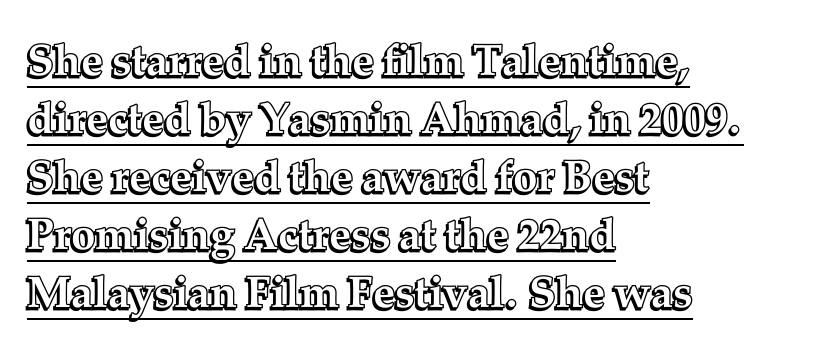
Is there any slant? The stems are plumb. These lines are rendered in a variable-pitch font. Is the block centered? No — it sits flush against the left margin. Caption: standard tracking, unaltered.
